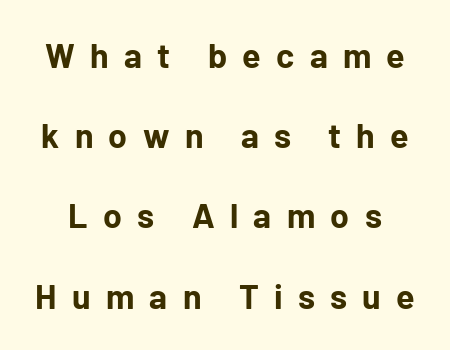
The image shows 34 px bold sans-serif type, upright; set loose line spacing (2.36x), unusually wide letter spacing (+0.45 em), not underlined; low stroke contrast and a medium x-height.
